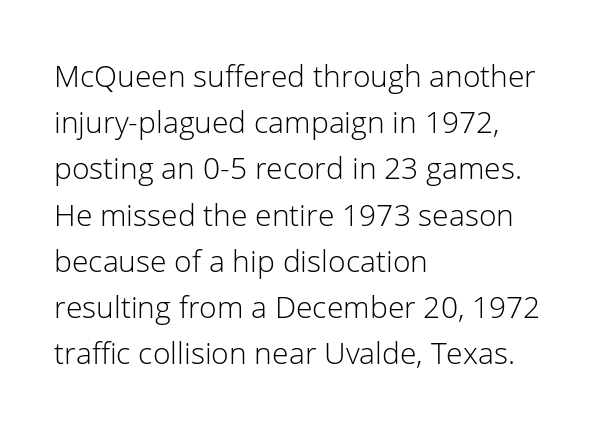
Q: Is the text bold? A: No.
Q: Is the text italic (slanted)? A: No, it is upright.
Q: Is the typeface a serif or a sans-serif typeface? A: Sans-serif.
Q: Is the text underlined? A: No.
Q: How is the paragraph aligned? A: Left-aligned.
Q: Is the spacing between letters normal or unusually wide? A: Normal.
Q: Is the spacing between lines tight, normal or loose? A: Normal.
Q: Width (condensed, normal, or wide)? A: Normal.
Q: Stroke contrast? A: Low.
Q: x-height? A: Medium.
Q: Monospaced? A: No.
